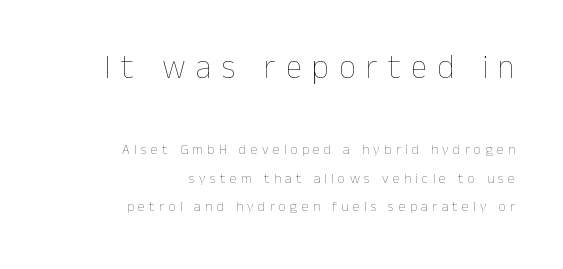
The image shows 33 px thin type, upright; set right-aligned, loose line spacing (2.03x), unusually wide letter spacing (+0.31 em), not underlined; the first (top) block is 2.36x larger; low stroke contrast and a medium x-height.
